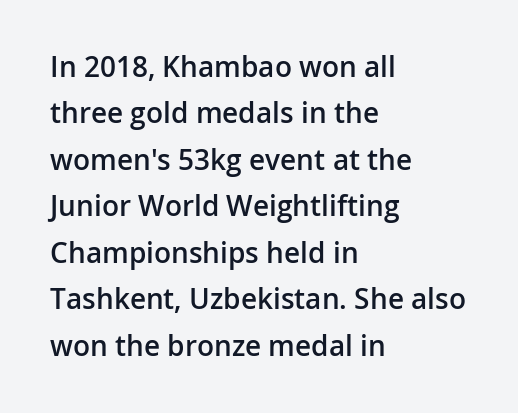
{"serif": "no", "italic": "no", "bold": "semi", "weight": "semibold", "width": "normal", "stroke_contrast": "low", "x_height": "medium", "monospaced": "no", "underline": "no", "align": "left", "line_spacing": "normal", "line_spacing_ratio": 1.66, "letter_spacing": "normal", "letter_spacing_em": 0.0, "glyph_px": 28}
